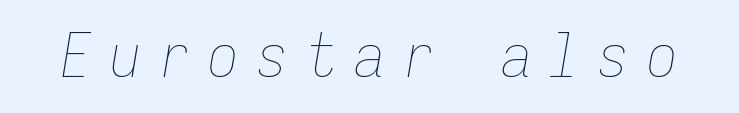
{"italic": "yes", "lean": "right", "slant_degrees": 9, "bold": "no", "weight": "thin", "width": "condensed", "stroke_contrast": "low", "x_height": "medium", "monospaced": "yes", "underline": "no", "letter_spacing": "wide", "letter_spacing_em": 0.3, "glyph_px": 61}
